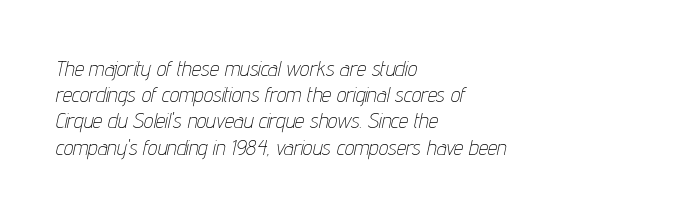
Q: Is the text bold? A: No.
Q: Is the text italic (slanted)? A: Yes, it leans right by about 12 degrees.
Q: Is the text underlined? A: No.
Q: How is the paragraph aligned? A: Left-aligned.
Q: Is the spacing between letters normal or unusually wide? A: Normal.
Q: Is the spacing between lines tight, normal or loose? A: Normal.
